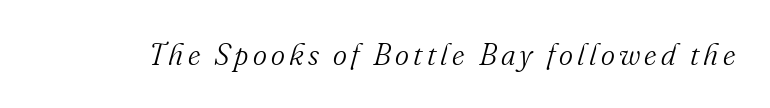
Q: Is the text bold? A: No.
Q: Is the text italic (slanted)? A: Yes, it leans right by about 16 degrees.
Q: Is the typeface a serif or a sans-serif typeface? A: Serif.
Q: Is the text underlined? A: No.
Q: Width (condensed, normal, or wide)? A: Normal.
Q: Stroke contrast? A: Medium.
Q: x-height? A: Small.
Q: Monospaced? A: No.
